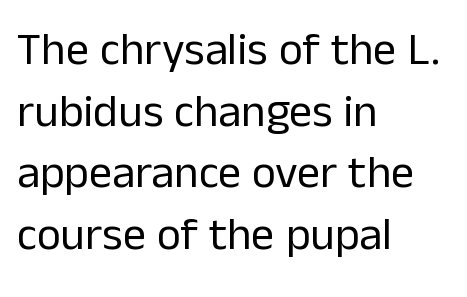
Note the varied advance widths — an 'i' is clearly narrower than an 'm'. The letterforms sit shoulder to shoulder at normal distance. Anything drawn beneath the words? Only blank space. The ragged edge is on the right, which tells us the setting is flush left. The lettering stays uniformly vertical, giving the passage a roman look. Normally led — the rows are evenly, conventionally spaced.
